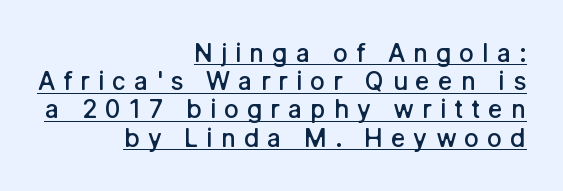
Vertical spacing — tight. Visually the block forms a straight wall on the right and a jagged coastline on the left. How are the letters spaced? Widely, with obvious added tracking. This rendering features underlined lettering.
